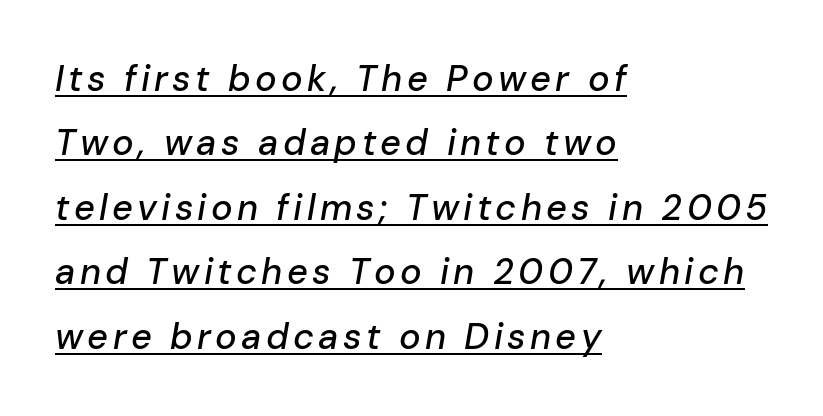
{"italic": "yes", "lean": "right", "slant_degrees": 10, "width": "normal", "stroke_contrast": "low", "x_height": "medium", "monospaced": "no", "underline": "yes", "align": "left", "line_spacing_ratio": 1.79, "glyph_px": 36}
